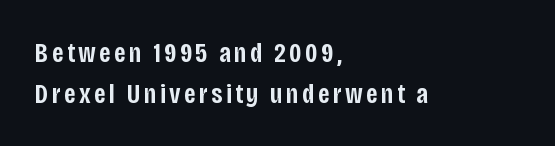
Q: Is the text bold? A: Semi-bold.
Q: Is the text italic (slanted)? A: No, it is upright.
Q: Is the typeface a serif or a sans-serif typeface? A: Sans-serif.
Q: Is the text underlined? A: No.
Q: How is the paragraph aligned? A: Left-aligned.
Q: Is the spacing between lines tight, normal or loose? A: Normal.
Q: Width (condensed, normal, or wide)? A: Condensed.
Q: Stroke contrast? A: Low.
Q: x-height? A: Large.
Q: Monospaced? A: No.
